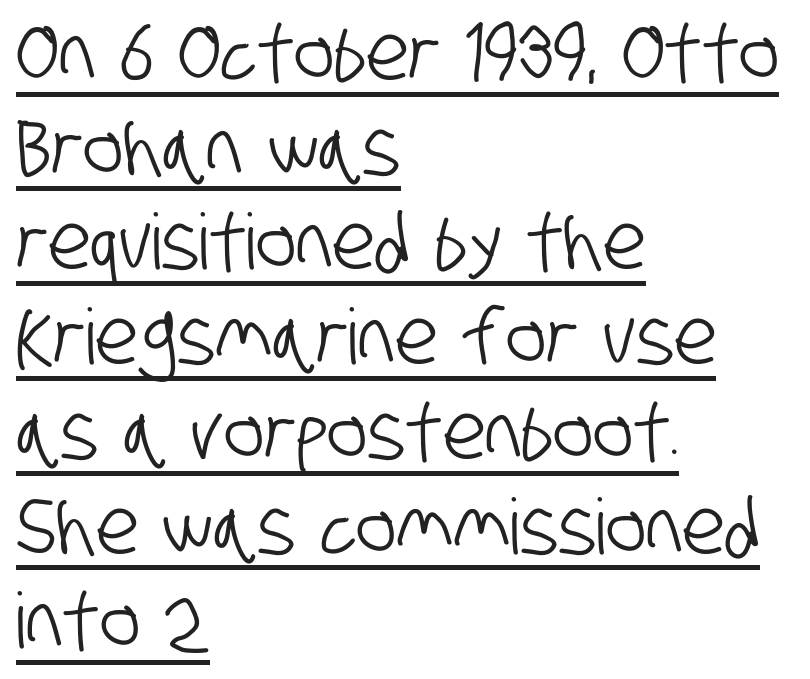
The image shows 77 px condensed sans-serif type; set left-aligned, line spacing 1.23x, normal letter spacing, underlined; low stroke contrast and a large x-height.
